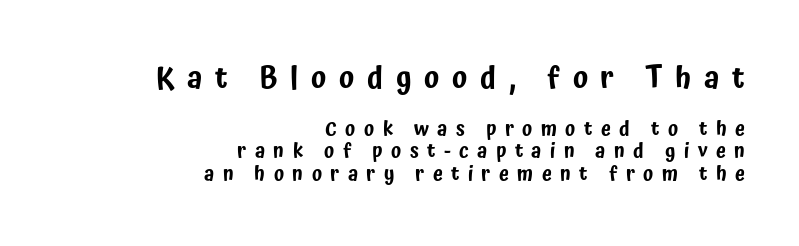
The image shows 30 px condensed sans-serif type, upright; set right-aligned, tight line spacing (1.13x), unusually wide letter spacing (+0.42 em), not underlined; the first (top) block is 1.5x larger; low stroke contrast and a medium x-height.
